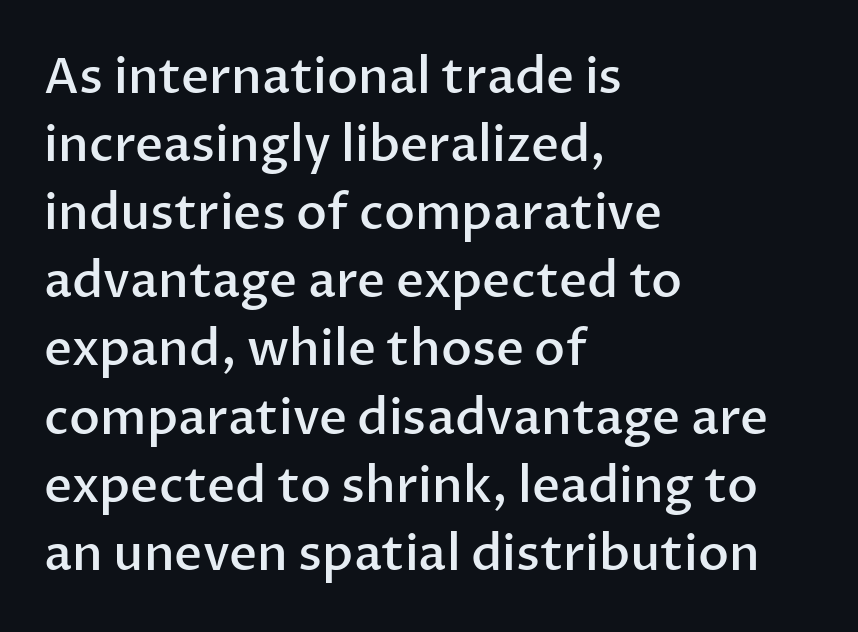
{"serif": "no", "italic": "no", "bold": "semi", "weight": "semibold", "width": "normal", "stroke_contrast": "low", "x_height": "medium", "monospaced": "no", "underline": "no", "align": "left", "line_spacing": "normal", "line_spacing_ratio": 1.39, "letter_spacing": "normal", "letter_spacing_em": 0.0, "glyph_px": 49}
